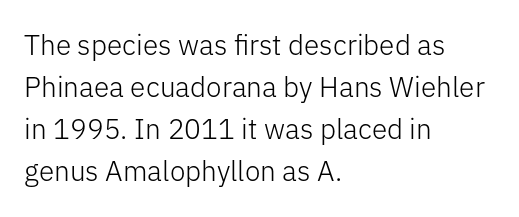
The image shows 28 px light sans-serif type, upright; set left-aligned, normal line spacing (1.5x), normal letter spacing, not underlined; low stroke contrast and a medium x-height.
